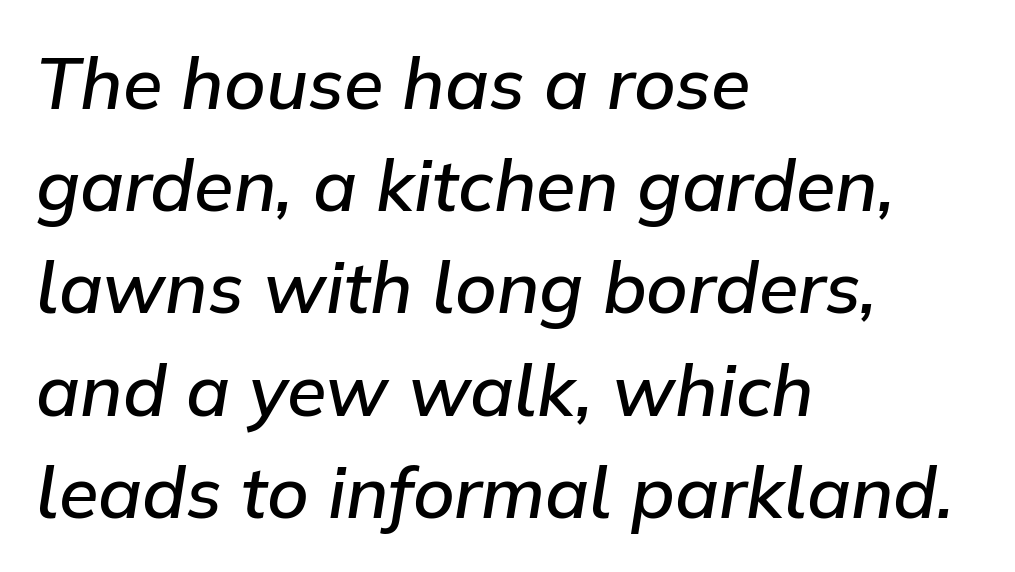
Q: Is the text bold? A: Semi-bold.
Q: Is the text italic (slanted)? A: Yes, it leans right by about 9 degrees.
Q: Is the text underlined? A: No.
Q: How is the paragraph aligned? A: Left-aligned.
Q: Is the spacing between letters normal or unusually wide? A: Normal.
Q: Is the spacing between lines tight, normal or loose? A: Normal.
Q: Width (condensed, normal, or wide)? A: Normal.
Q: Stroke contrast? A: Low.
Q: x-height? A: Medium.
Q: Monospaced? A: No.
